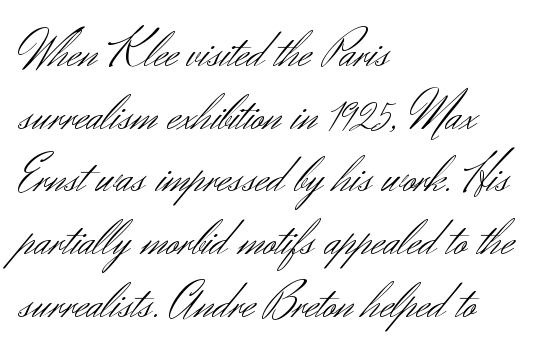
{"serif": "no", "bold": "no", "weight": "light", "width": "normal", "stroke_contrast": "medium", "x_height": "small", "monospaced": "no", "underline": "no", "align": "left", "line_spacing_ratio": 1.23, "letter_spacing": "normal", "letter_spacing_em": 0.0, "glyph_px": 51}
